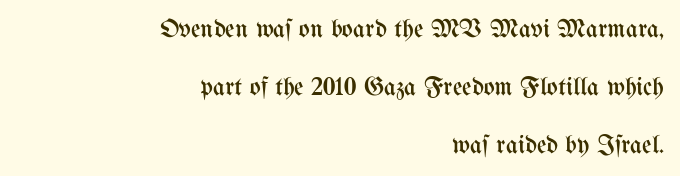
Q: Is the text bold? A: No.
Q: Is the text italic (slanted)? A: No, it is upright.
Q: Is the text underlined? A: No.
Q: How is the paragraph aligned? A: Right-aligned.
Q: Is the spacing between letters normal or unusually wide? A: Normal.
Q: Is the spacing between lines tight, normal or loose? A: Loose.
